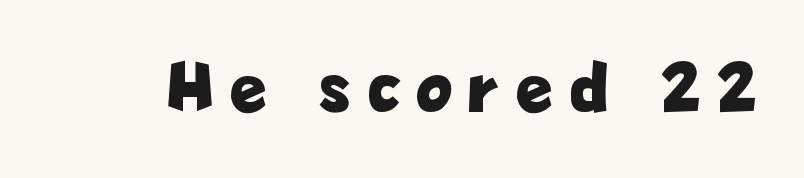
You could only call the tracking loose — the letters float apart. Set as a true bold cut, around the 700 mark. Is this a fixed-width face? No — the glyphs have proportional, varying widths. In terms of posture, this sample is upright. Grotesque or geometric, the face here clearly has no serifs. The words here are not underlined.
